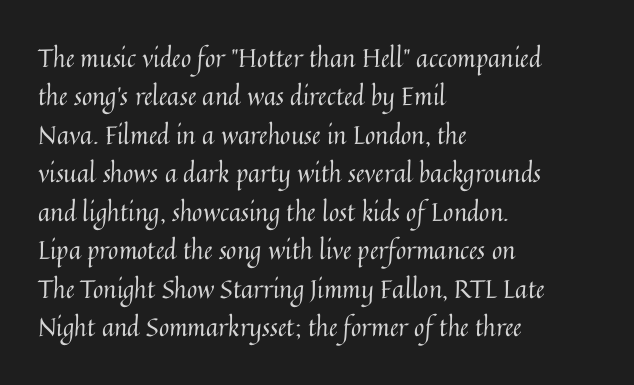
The image shows 25 px text type; set left-aligned, normal line spacing (1.54x), normal letter spacing, not underlined.
